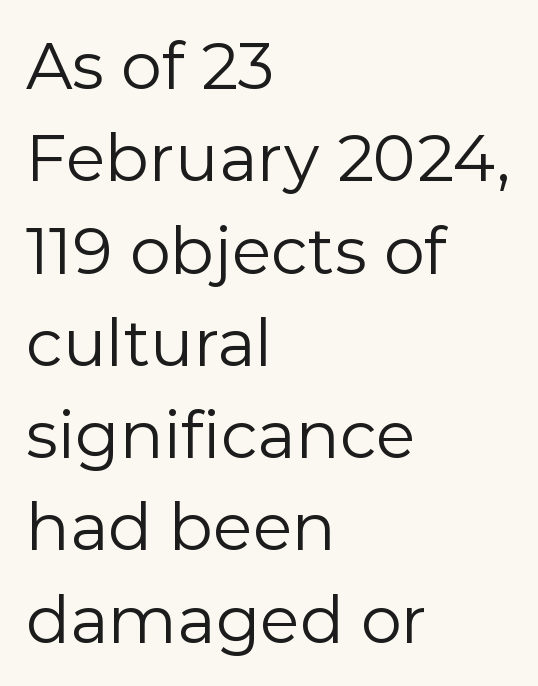
{"serif": "no", "italic": "no", "bold": "no", "weight": "regular", "width": "normal", "stroke_contrast": "low", "x_height": "medium", "monospaced": "no", "underline": "no", "align": "left", "line_spacing": "normal", "line_spacing_ratio": 1.42, "letter_spacing": "normal", "letter_spacing_em": 0.0, "glyph_px": 65}
